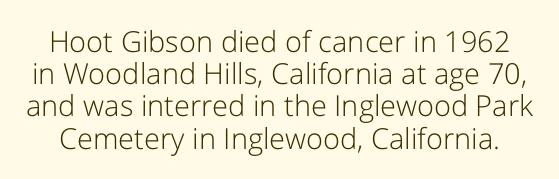
Honestly, the letter spacing is just normal — you wouldn't notice it. The designer dialed line spacing down below the default. Does the lettering tilt? It doesn't — this is upright. No word sits above an underline.
